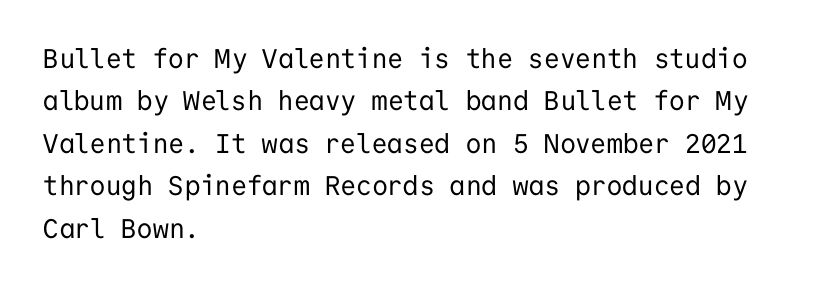
{"italic": "no", "bold": "no", "underline": "no", "align": "left", "line_spacing": "normal", "line_spacing_ratio": 1.57, "letter_spacing": "normal", "letter_spacing_em": 0.0, "glyph_px": 27}
